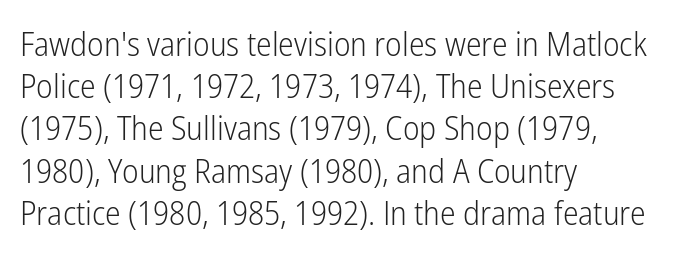
Q: Is the text bold? A: No.
Q: Is the text italic (slanted)? A: No, it is upright.
Q: Is the typeface a serif or a sans-serif typeface? A: Sans-serif.
Q: Is the text underlined? A: No.
Q: How is the paragraph aligned? A: Left-aligned.
Q: Is the spacing between letters normal or unusually wide? A: Normal.
Q: Is the spacing between lines tight, normal or loose? A: Normal.
Q: Width (condensed, normal, or wide)? A: Condensed.
Q: Stroke contrast? A: Low.
Q: x-height? A: Medium.
Q: Monospaced? A: No.
